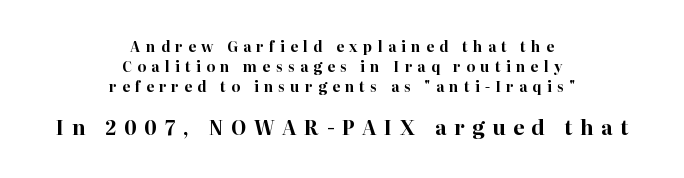
Q: Is the text bold? A: Yes.
Q: Is the text italic (slanted)? A: No, it is upright.
Q: Is the text underlined? A: No.
Q: How is the paragraph aligned? A: Centered.
Q: Is the spacing between letters normal or unusually wide? A: Unusually wide.
Q: Is the spacing between lines tight, normal or loose? A: Normal.
Q: Which block of text is set in a larger size, the first (top) or the second (bottom)? A: The second (bottom) one.
